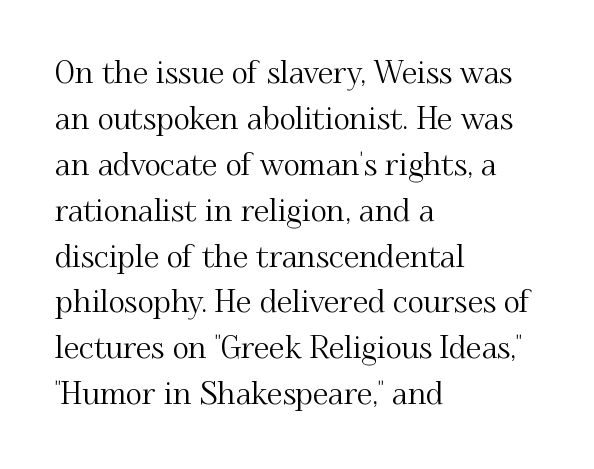
Reading down the column, the eye jumps a familiar distance to each next line. Classification — serif. The lines are quadded left. Short note: letters normally spaced. Looks like regular typesetting: each glyph gets only the width it needs. The axis of the letterforms is exactly vertical.
